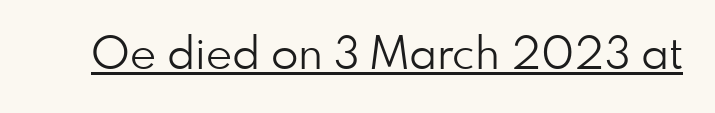
{"serif": "no", "italic": "no", "bold": "no", "weight": "light", "width": "normal", "stroke_contrast": "low", "x_height": "small", "monospaced": "no", "underline": "yes", "letter_spacing": "normal", "letter_spacing_em": 0.0, "glyph_px": 45}
